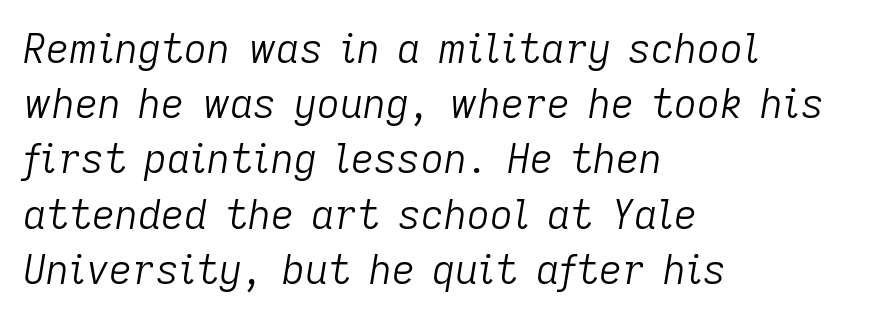
{"italic": "yes", "lean": "right", "slant_degrees": 9, "bold": "no", "weight": "light", "width": "normal", "stroke_contrast": "low", "x_height": "medium", "monospaced": "no", "underline": "no", "align": "left", "line_spacing": "normal", "line_spacing_ratio": 1.38, "letter_spacing": "normal", "letter_spacing_em": 0.0, "glyph_px": 40}
